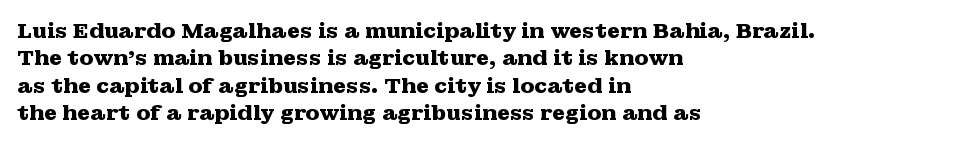
{"italic": "no", "bold": "yes", "underline": "no", "align": "left", "line_spacing": "normal", "line_spacing_ratio": 1.3, "letter_spacing": "normal", "letter_spacing_em": 0.0, "glyph_px": 21}
